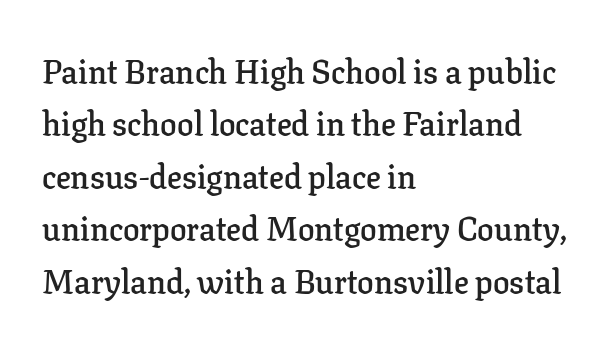
Weight: semibold (demi). The type sits square on the baseline with zero lean. Little horizontal feet cap the strokes, marking this as serif type. Evenly set lines give the paragraph a standard silhouette. Plain, unruled lines of type.
